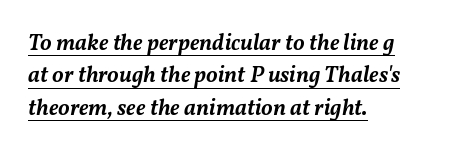
{"italic": "yes", "lean": "right", "slant_degrees": 11, "bold": "semi", "underline": "yes", "align": "left", "line_spacing": "normal", "line_spacing_ratio": 1.41, "letter_spacing": "normal", "letter_spacing_em": 0.0, "glyph_px": 23}
